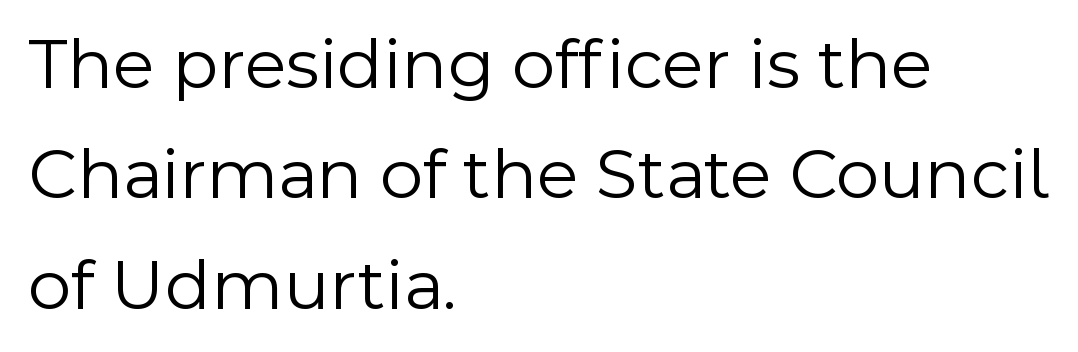
Q: Is the text bold? A: No.
Q: Is the text italic (slanted)? A: No, it is upright.
Q: Is the typeface a serif or a sans-serif typeface? A: Sans-serif.
Q: Is the text underlined? A: No.
Q: How is the paragraph aligned? A: Left-aligned.
Q: Is the spacing between letters normal or unusually wide? A: Normal.
Q: Is the spacing between lines tight, normal or loose? A: Normal.
Q: Width (condensed, normal, or wide)? A: Normal.
Q: x-height? A: Medium.
Q: Monospaced? A: No.
